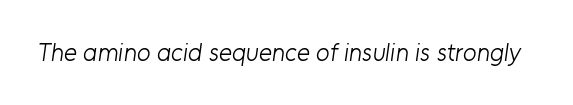
Ink coverage per letter is moderate at most. Check the space under the baseline: it is left empty. Nobody touched the tracking dial on this one.
